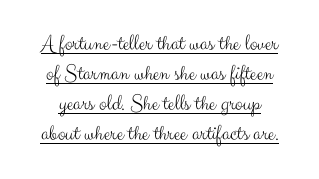
Q: Is the text bold? A: No.
Q: Is the text italic (slanted)? A: Yes.
Q: Is the text underlined? A: Yes.
Q: Is the spacing between letters normal or unusually wide? A: Normal.
Q: Is the spacing between lines tight, normal or loose? A: Normal.
